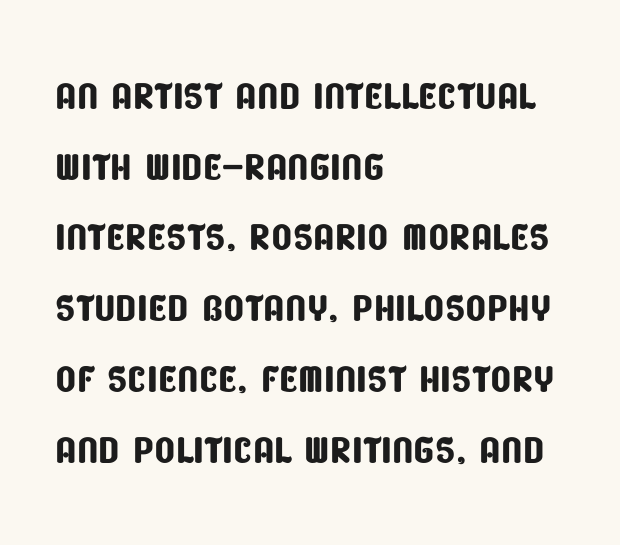
The face used here is rendered with its standard letterfit. This sample keeps an unexceptional amount of space between lines. Each letter keeps its own natural width here, so spacing adapts to shape. The type family on display is of the sans-serif kind. Short and long lines alike share a common starting point at left.
